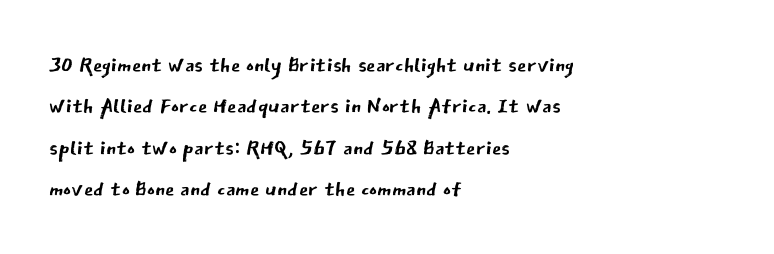
{"serif": "no", "italic": "no", "bold": "no", "weight": "regular", "width": "normal", "stroke_contrast": "low", "x_height": "medium", "monospaced": "no", "underline": "no", "align": "left", "line_spacing": "normal", "line_spacing_ratio": 1.38, "letter_spacing": "normal", "letter_spacing_em": 0.0, "glyph_px": 30}
